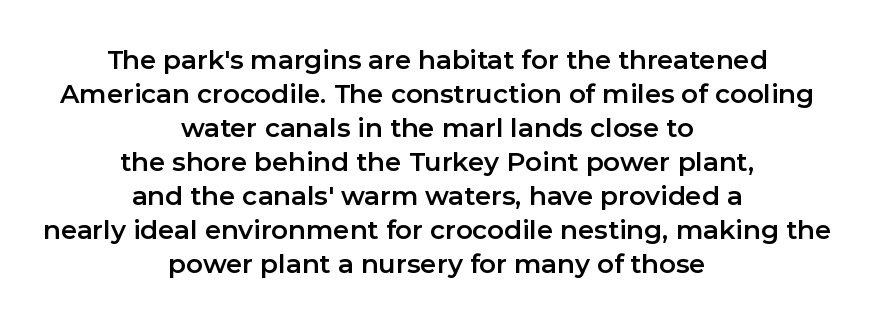
The image shows 26 px text type, upright; set centered, normal line spacing (1.31x), normal letter spacing, not underlined.
